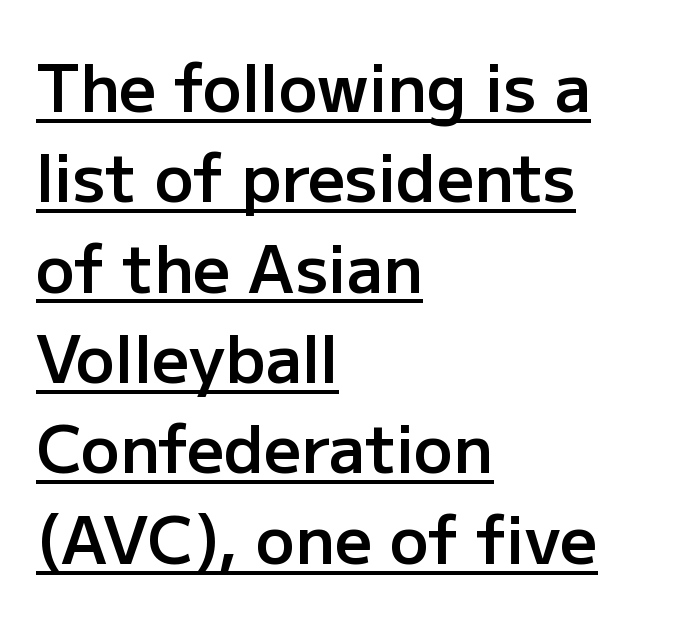
{"serif": "no", "italic": "no", "bold": "semi", "weight": "semibold", "width": "normal", "stroke_contrast": "low", "x_height": "medium", "monospaced": "no", "underline": "yes", "align": "left", "line_spacing": "normal", "line_spacing_ratio": 1.39, "letter_spacing": "normal", "letter_spacing_em": 0.0, "glyph_px": 65}
